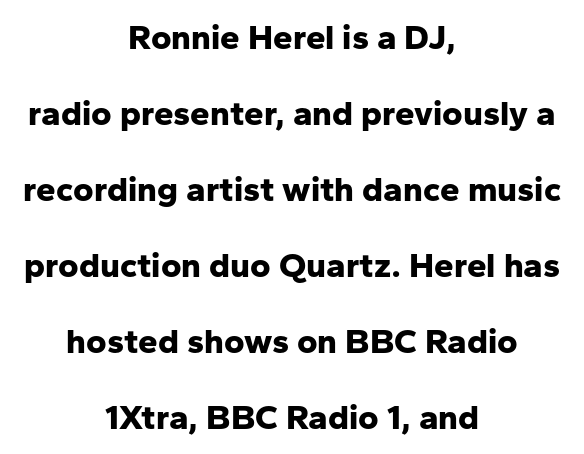
{"serif": "no", "italic": "no", "bold": "yes", "weight": "bold", "width": "normal", "stroke_contrast": "low", "x_height": "medium", "monospaced": "no", "underline": "no", "align": "center", "line_spacing": "loose", "line_spacing_ratio": 2.17, "letter_spacing": "normal", "letter_spacing_em": 0.0, "glyph_px": 35}
